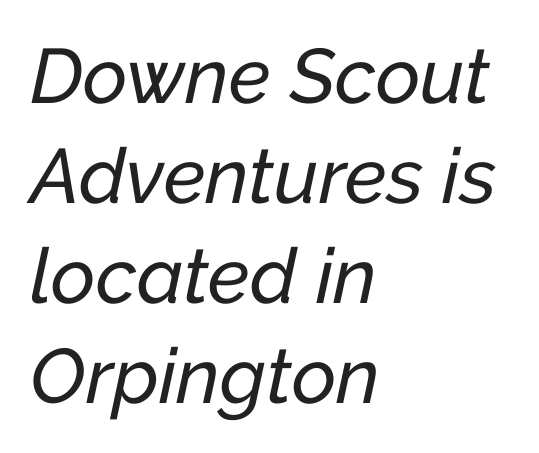
Q: Is the text italic (slanted)? A: Yes, it leans right by about 12 degrees.
Q: Is the text underlined? A: No.
Q: How is the paragraph aligned? A: Left-aligned.
Q: Is the spacing between letters normal or unusually wide? A: Normal.
Q: Is the spacing between lines tight, normal or loose? A: Normal.
Q: Width (condensed, normal, or wide)? A: Normal.
Q: Stroke contrast? A: Low.
Q: x-height? A: Medium.
Q: Monospaced? A: No.
